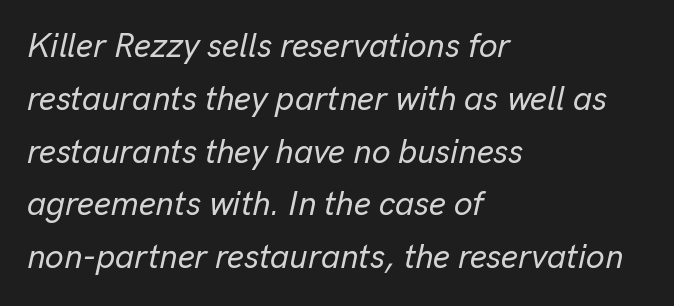
The image shows 33 px text type, italic (leaning right); set left-aligned, normal line spacing (1.6x), normal letter spacing, not underlined; low stroke contrast and a medium x-height.
